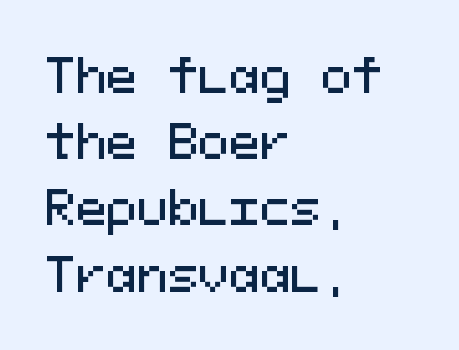
Q: Is the text italic (slanted)? A: No, it is upright.
Q: Is the typeface a serif or a sans-serif typeface? A: Sans-serif.
Q: Is the text underlined? A: No.
Q: How is the paragraph aligned? A: Left-aligned.
Q: Is the spacing between letters normal or unusually wide? A: Normal.
Q: Is the spacing between lines tight, normal or loose? A: Normal.
Q: Width (condensed, normal, or wide)? A: Normal.
Q: Stroke contrast? A: Medium.
Q: x-height? A: Medium.
Q: Monospaced? A: Yes.
